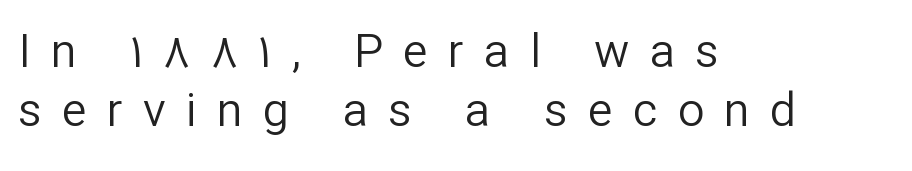
Q: Is the text bold? A: No.
Q: Is the text italic (slanted)? A: No, it is upright.
Q: Is the typeface a serif or a sans-serif typeface? A: Sans-serif.
Q: Is the text underlined? A: No.
Q: How is the paragraph aligned? A: Left-aligned.
Q: Is the spacing between letters normal or unusually wide? A: Unusually wide.
Q: Is the spacing between lines tight, normal or loose? A: Normal.
Q: Width (condensed, normal, or wide)? A: Normal.
Q: Stroke contrast? A: Low.
Q: x-height? A: Medium.
Q: Monospaced? A: No.
